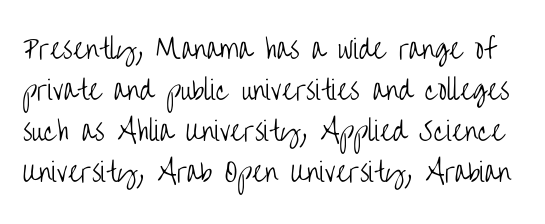
Q: Is the text bold? A: No.
Q: Is the text italic (slanted)? A: No, it is upright.
Q: Is the text underlined? A: No.
Q: Is the spacing between letters normal or unusually wide? A: Normal.
Q: Is the spacing between lines tight, normal or loose? A: Normal.
